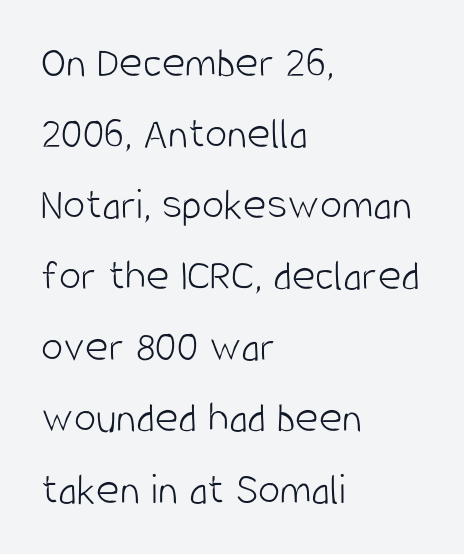
The image shows 45 px light, condensed sans-serif type, upright; set left-aligned, normal line spacing (1.58x), normal letter spacing, not underlined; low stroke contrast and a large x-height.
